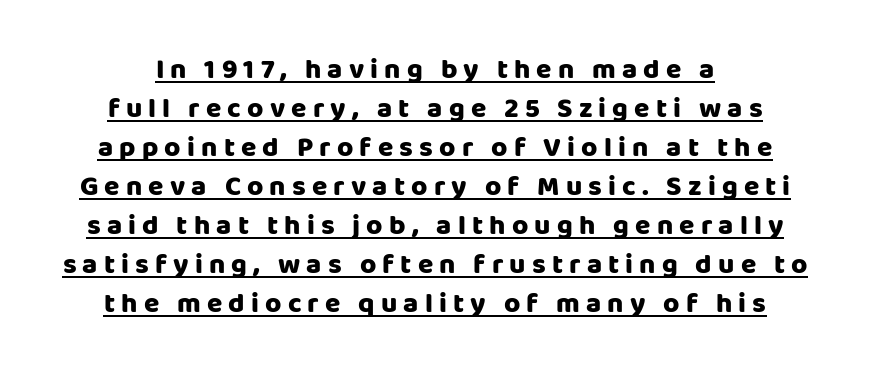
Compared with typical paragraphs, the rows here are spaced about the same. The lettering is marked with a stroke running underneath it. Varying glyph widths throughout — classic text-font behaviour. Glyph-to-glyph distance is far greater than everyday printed text. Alignment: centered. This is heavy type, rendered in bold.
